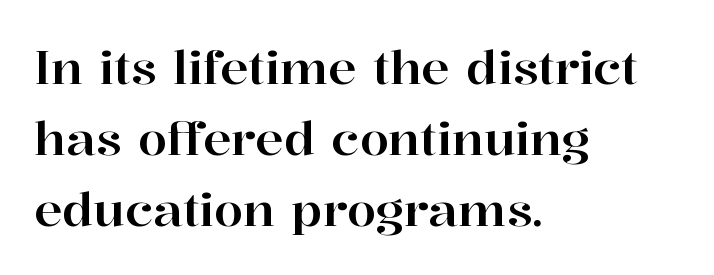
The image shows 47 px serif type, upright; set left-aligned, normal line spacing (1.51x), normal letter spacing, not underlined; high stroke contrast and a medium x-height.
